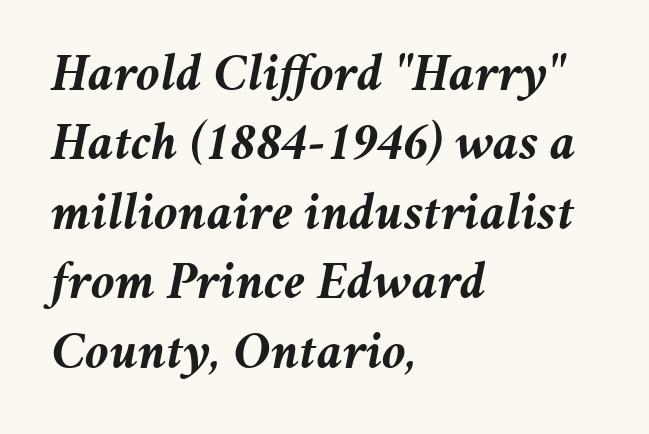
Q: Is the text bold? A: Yes.
Q: Is the text italic (slanted)? A: Yes, it leans right by about 11 degrees.
Q: Is the text underlined? A: No.
Q: How is the paragraph aligned? A: Left-aligned.
Q: Is the spacing between letters normal or unusually wide? A: Normal.
Q: Is the spacing between lines tight, normal or loose? A: Normal.
Q: Width (condensed, normal, or wide)? A: Normal.
Q: Stroke contrast? A: Medium.
Q: x-height? A: Medium.
Q: Monospaced? A: No.
